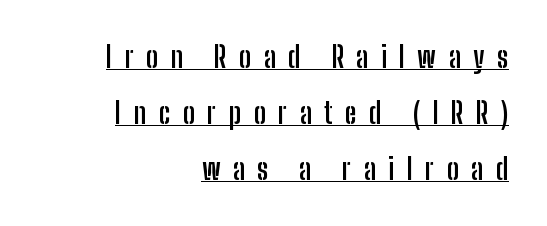
{"serif": "no", "italic": "no", "bold": "yes", "weight": "semibold", "width": "condensed", "stroke_contrast": "low", "x_height": "medium", "monospaced": "no", "underline": "yes", "align": "right", "line_spacing": "loose", "line_spacing_ratio": 1.93, "letter_spacing": "wide", "letter_spacing_em": 0.43, "glyph_px": 29}
